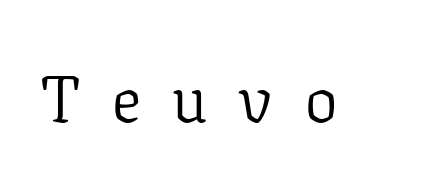
The image shows 65 px light serif type, upright; set unusually wide letter spacing (+0.49 em), not underlined; low stroke contrast and a medium x-height.
